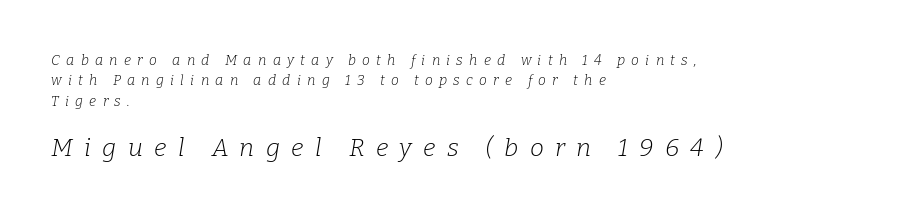
Typesetter's note — lower block bumped up in size, upper block left smaller. The font is comparable to plain body text, perhaps lighter. Observe the lean: these are italic letterforms. Words appear elongated and porous because spacing is wide.
